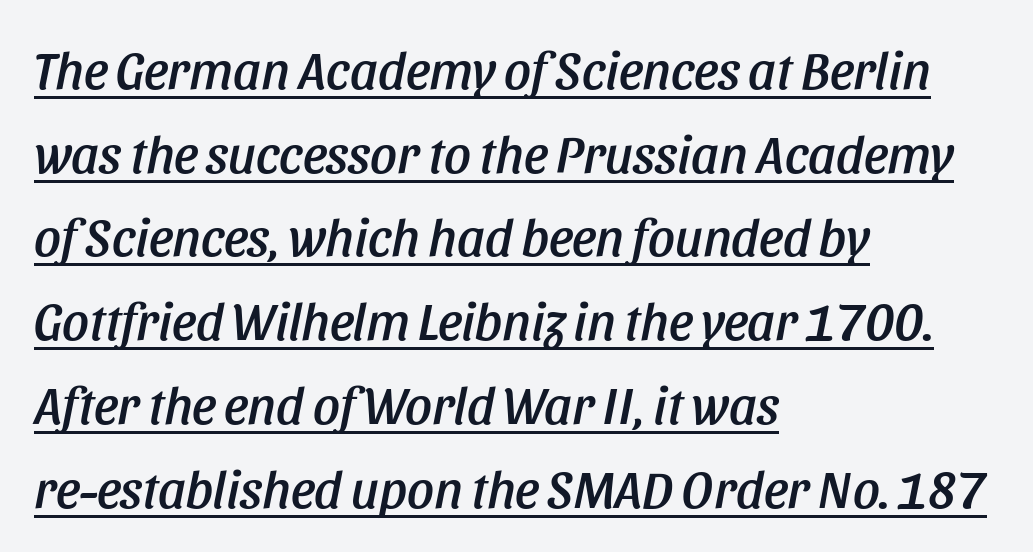
The image shows 53 px condensed type, italic (leaning right); set left-aligned, normal line spacing (1.58x), normal letter spacing, underlined; low stroke contrast and a large x-height.
